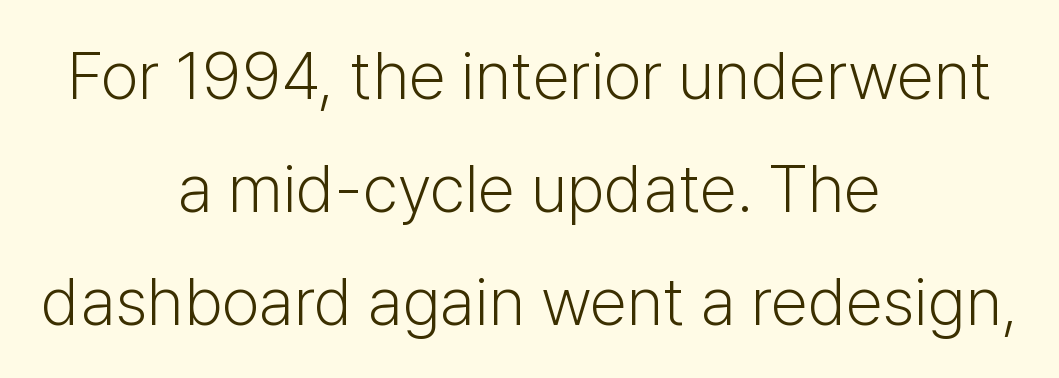
{"serif": "no", "italic": "no", "bold": "no", "weight": "light", "width": "normal", "stroke_contrast": "low", "x_height": "medium", "monospaced": "no", "underline": "no", "align": "center", "line_spacing": "normal", "line_spacing_ratio": 1.69, "letter_spacing": "normal", "letter_spacing_em": 0.0, "glyph_px": 67}
